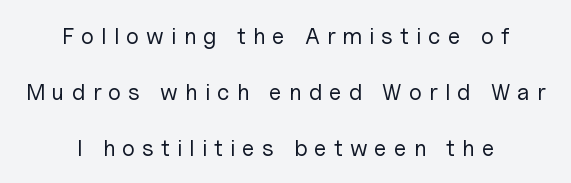
The image shows 23 px text type, upright; set centered, loose line spacing (2.43x), unusually wide letter spacing (+0.31 em), not underlined.
